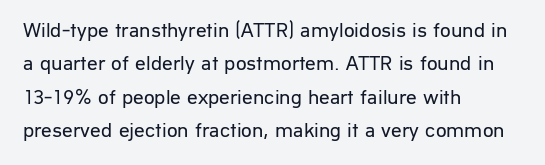
How would I describe the line gaps? Plain and ordinary. Weight: in the light-to-regular range. The type is set solid horizontally, with unmodified tracking. The lines are quadded left.
